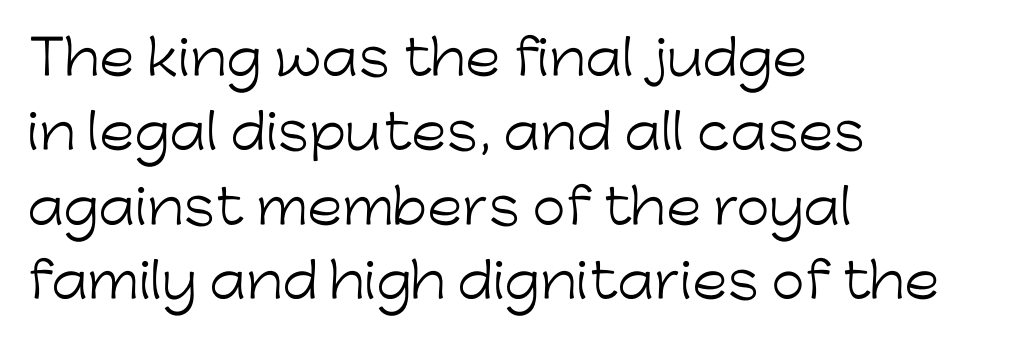
{"serif": "no", "italic": "no", "bold": "no", "weight": "light", "width": "normal", "stroke_contrast": "low", "x_height": "medium", "monospaced": "no", "underline": "no", "align": "left", "line_spacing": "normal", "line_spacing_ratio": 1.55, "letter_spacing": "normal", "letter_spacing_em": 0.0, "glyph_px": 48}
